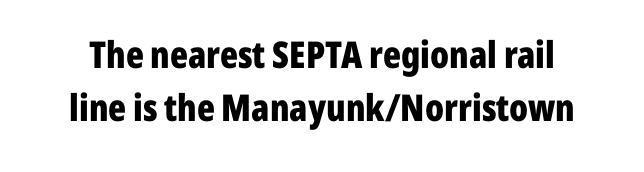
{"serif": "no", "italic": "no", "bold": "yes", "weight": "bold", "width": "condensed", "stroke_contrast": "low", "x_height": "medium", "monospaced": "no", "underline": "no", "line_spacing": "normal", "line_spacing_ratio": 1.44, "letter_spacing": "normal", "letter_spacing_em": 0.0, "glyph_px": 37}
